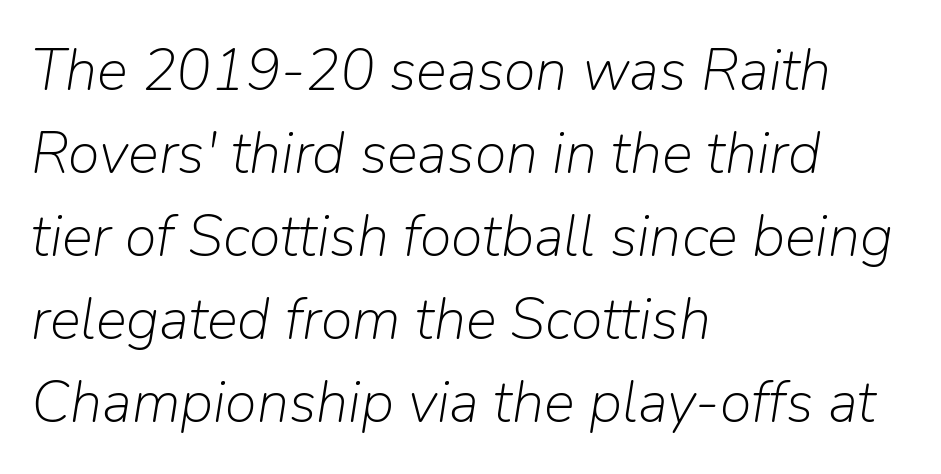
{"italic": "yes", "lean": "right", "slant_degrees": 9, "bold": "no", "weight": "light", "width": "normal", "stroke_contrast": "low", "x_height": "medium", "monospaced": "no", "underline": "no", "align": "left", "line_spacing": "normal", "line_spacing_ratio": 1.43, "letter_spacing": "normal", "letter_spacing_em": 0.0, "glyph_px": 58}
